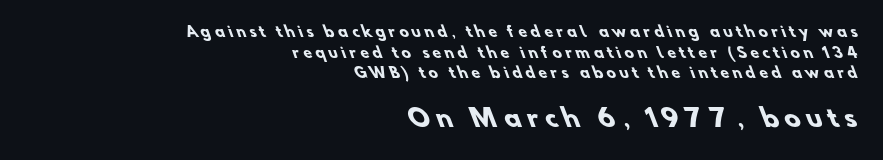
The image shows 24 px bold type; set right-aligned, normal line spacing (1.47x), unusually wide letter spacing (+0.26 em), not underlined; the second (bottom) block is 1.71x larger.
